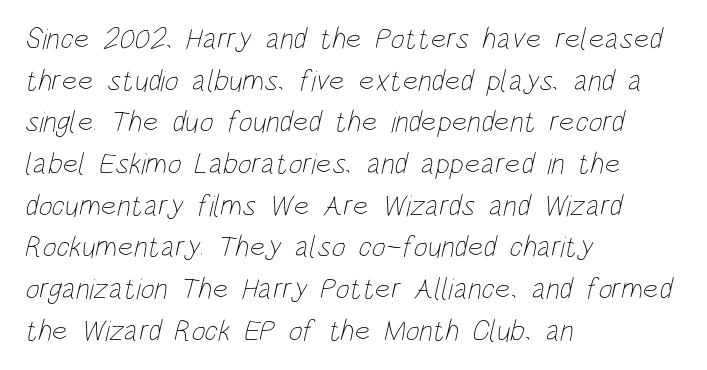
The image shows 30 px thin, condensed type; set left-aligned, normal line spacing (1.39x), normal letter spacing, not underlined; low stroke contrast and a large x-height.
